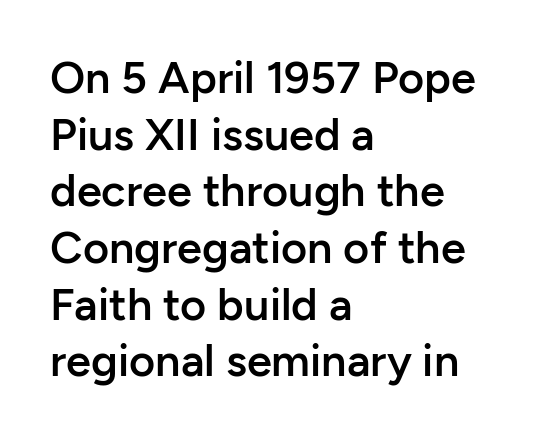
The image shows 45 px semibold sans-serif type, upright; set left-aligned, normal line spacing (1.26x), normal letter spacing, not underlined; low stroke contrast and a medium x-height.
